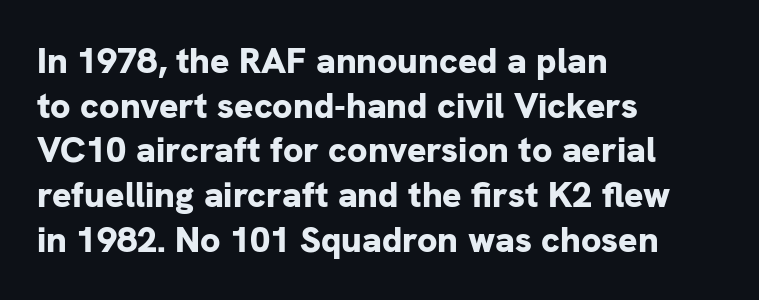
Q: Is the text bold? A: Yes.
Q: Is the text italic (slanted)? A: No, it is upright.
Q: Is the typeface a serif or a sans-serif typeface? A: Sans-serif.
Q: Is the text underlined? A: No.
Q: How is the paragraph aligned? A: Left-aligned.
Q: Is the spacing between letters normal or unusually wide? A: Normal.
Q: Width (condensed, normal, or wide)? A: Normal.
Q: Stroke contrast? A: Low.
Q: x-height? A: Medium.
Q: Monospaced? A: No.
